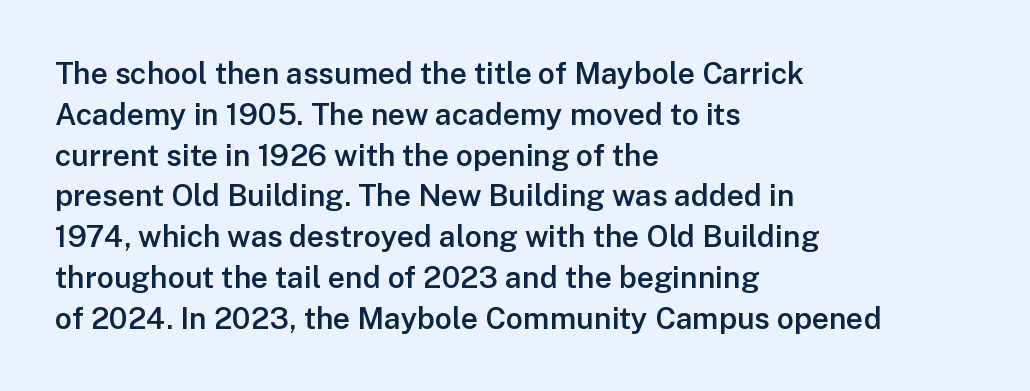
{"serif": "no", "italic": "no", "bold": "semi", "weight": "semibold", "width": "normal", "stroke_contrast": "low", "x_height": "medium", "monospaced": "no", "underline": "no", "align": "left", "line_spacing": "normal", "line_spacing_ratio": 1.36, "letter_spacing": "normal", "letter_spacing_em": 0.0, "glyph_px": 30}
